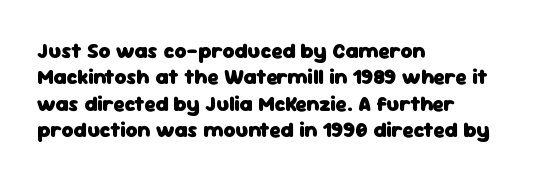
Q: Is the text bold? A: Yes.
Q: Is the text italic (slanted)? A: No, it is upright.
Q: Is the text underlined? A: No.
Q: How is the paragraph aligned? A: Left-aligned.
Q: Is the spacing between letters normal or unusually wide? A: Normal.
Q: Is the spacing between lines tight, normal or loose? A: Normal.
